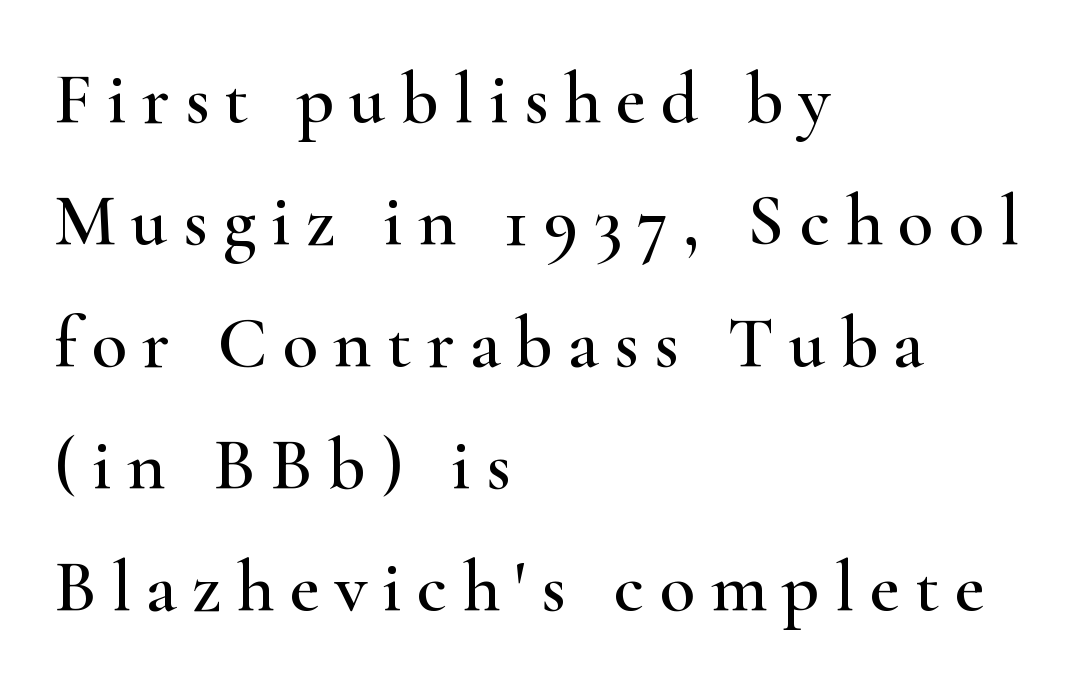
The image shows 73 px wide serif type, upright; set left-aligned, normal line spacing (1.67x), unusually wide letter spacing (+0.21 em), not underlined; high stroke contrast and a small x-height.
